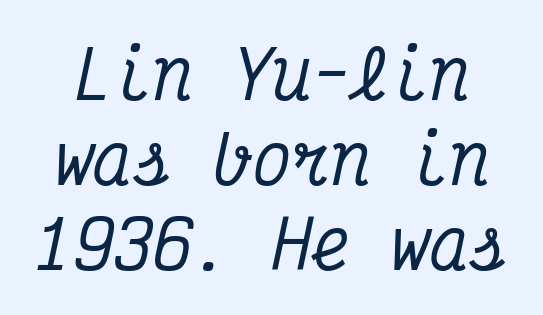
Yep, those are serifs on the letters. The baseline area is clear. Between one letter and the next there's only the usual sliver of space. One glance says typical: line gaps are just what's usual. The typography opts for an oblique posture over an upright one.
